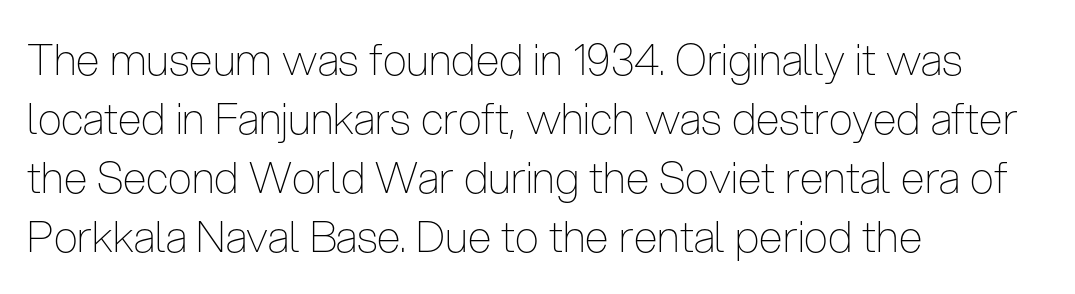
The image shows 43 px thin, condensed sans-serif type, upright; set left-aligned, normal line spacing (1.37x), normal letter spacing, not underlined; low stroke contrast and a medium x-height.
